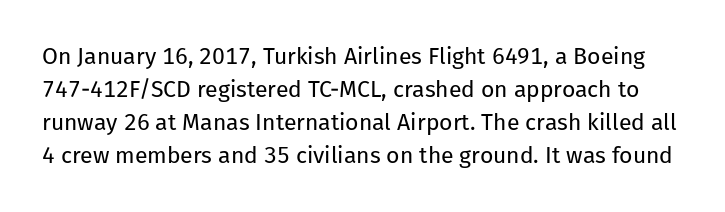
Q: Is the text bold? A: No.
Q: Is the text italic (slanted)? A: No, it is upright.
Q: Is the text underlined? A: No.
Q: Is the spacing between letters normal or unusually wide? A: Normal.
Q: Is the spacing between lines tight, normal or loose? A: Normal.
